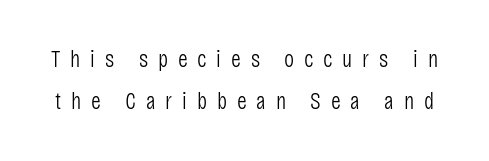
Q: Is the text bold? A: No.
Q: Is the text italic (slanted)? A: No, it is upright.
Q: Is the text underlined? A: No.
Q: Is the spacing between letters normal or unusually wide? A: Unusually wide.
